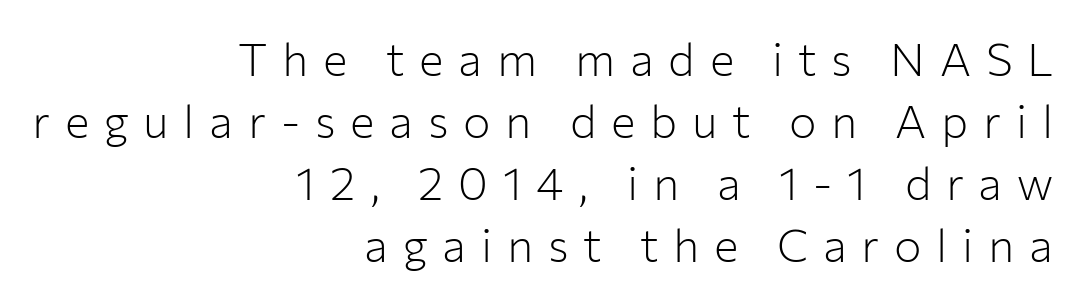
The image shows 46 px light sans-serif type, upright; set right-aligned, normal line spacing (1.35x), unusually wide letter spacing (+0.32 em), not underlined; low stroke contrast and a medium x-height.
